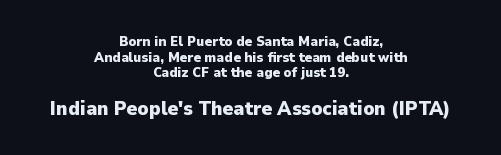
Q: Is the text bold? A: Yes.
Q: Is the text italic (slanted)? A: No, it is upright.
Q: Is the text underlined? A: No.
Q: How is the paragraph aligned? A: Centered.
Q: Is the spacing between letters normal or unusually wide? A: Normal.
Q: Is the spacing between lines tight, normal or loose? A: Tight.
Q: Which block of text is set in a larger size, the first (top) or the second (bottom)? A: The second (bottom) one.
